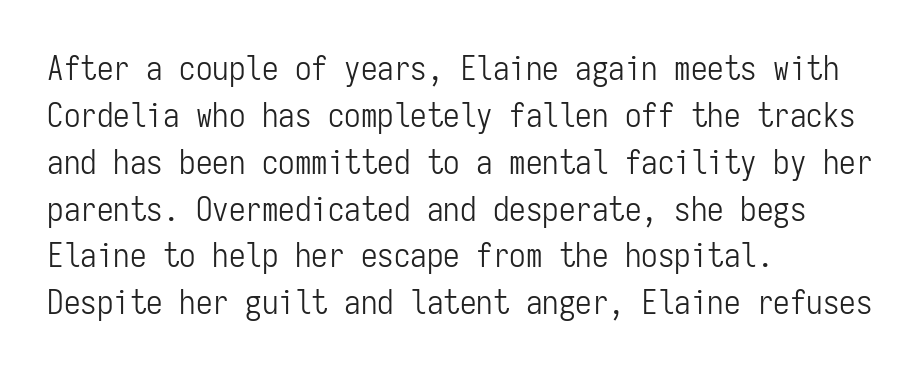
Q: Is the text bold? A: No.
Q: Is the text italic (slanted)? A: No, it is upright.
Q: Is the typeface a serif or a sans-serif typeface? A: Sans-serif.
Q: Is the text underlined? A: No.
Q: How is the paragraph aligned? A: Left-aligned.
Q: Is the spacing between letters normal or unusually wide? A: Normal.
Q: Is the spacing between lines tight, normal or loose? A: Normal.
Q: Width (condensed, normal, or wide)? A: Condensed.
Q: Stroke contrast? A: Low.
Q: x-height? A: Medium.
Q: Monospaced? A: Yes.
